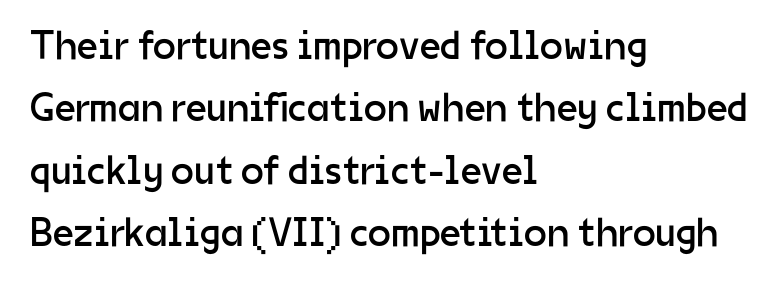
{"serif": "no", "italic": "no", "bold": "no", "weight": "regular", "width": "normal", "stroke_contrast": "low", "x_height": "medium", "monospaced": "no", "underline": "no", "align": "left", "line_spacing": "normal", "line_spacing_ratio": 1.52, "letter_spacing": "normal", "letter_spacing_em": 0.0, "glyph_px": 41}
